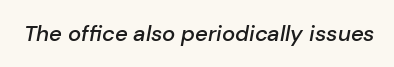
Emphasis-style slanted type is in use. How are the letters spaced? Ordinarily, with no added tracking. The words here are not underlined. This is the in-between weight designers call semibold or demi.
